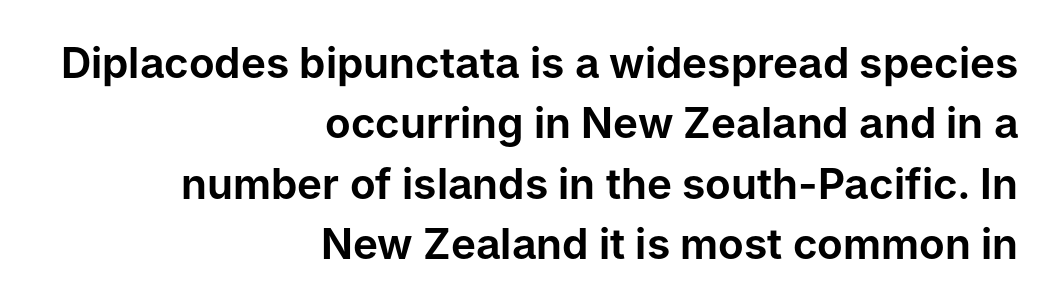
Q: Is the text italic (slanted)? A: No, it is upright.
Q: Is the typeface a serif or a sans-serif typeface? A: Sans-serif.
Q: Is the text underlined? A: No.
Q: How is the paragraph aligned? A: Right-aligned.
Q: Is the spacing between letters normal or unusually wide? A: Normal.
Q: Is the spacing between lines tight, normal or loose? A: Normal.
Q: Width (condensed, normal, or wide)? A: Normal.
Q: Stroke contrast? A: Low.
Q: x-height? A: Medium.
Q: Monospaced? A: No.
